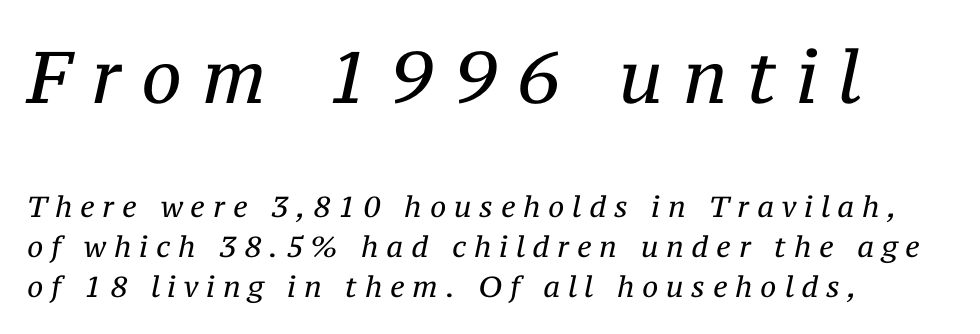
The image shows 73 px regular-weight serif type, italic (leaning right); set left-aligned, normal line spacing (1.38x), unusually wide letter spacing (+0.27 em), not underlined; the first (top) block is 2.52x larger; medium stroke contrast and a medium x-height.
